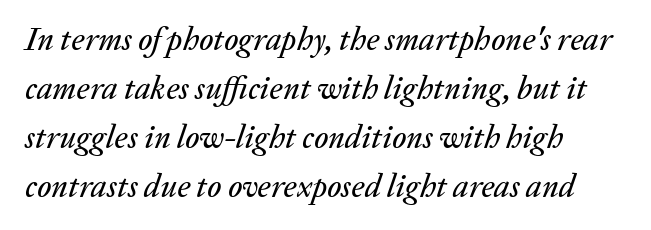
{"italic": "yes", "lean": "right", "slant_degrees": 20, "width": "normal", "stroke_contrast": "low", "x_height": "medium", "monospaced": "no", "underline": "no", "align": "left", "line_spacing": "normal", "line_spacing_ratio": 1.53, "letter_spacing": "normal", "letter_spacing_em": 0.0, "glyph_px": 32}
